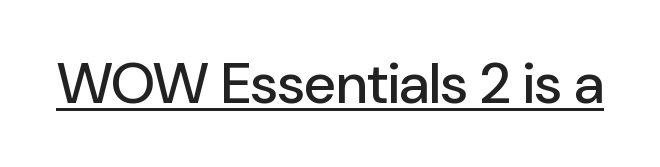
Q: Is the text italic (slanted)? A: No, it is upright.
Q: Is the typeface a serif or a sans-serif typeface? A: Sans-serif.
Q: Is the text underlined? A: Yes.
Q: Is the spacing between letters normal or unusually wide? A: Normal.
Q: Width (condensed, normal, or wide)? A: Normal.
Q: Stroke contrast? A: Low.
Q: x-height? A: Medium.
Q: Monospaced? A: No.
